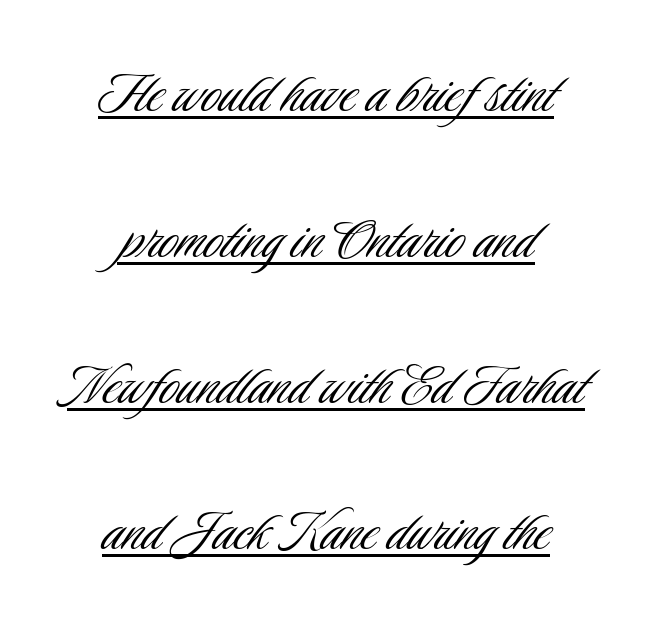
A typesetter would call this proportional, since set widths differ per character. The rendering uses the underline text-decoration. Look at the bottom of the vertical strokes: they stop flat, with no serifs. Which margin do the lines hug? Neither — every line sits in the middle.
